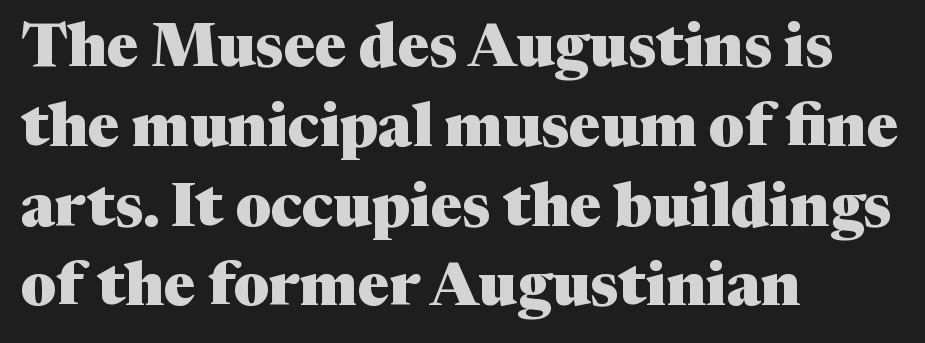
Q: Is the text bold? A: Yes.
Q: Is the text italic (slanted)? A: No, it is upright.
Q: Is the typeface a serif or a sans-serif typeface? A: Serif.
Q: Is the text underlined? A: No.
Q: How is the paragraph aligned? A: Left-aligned.
Q: Is the spacing between letters normal or unusually wide? A: Normal.
Q: Is the spacing between lines tight, normal or loose? A: Normal.
Q: Width (condensed, normal, or wide)? A: Normal.
Q: Stroke contrast? A: Medium.
Q: x-height? A: Medium.
Q: Monospaced? A: No.
